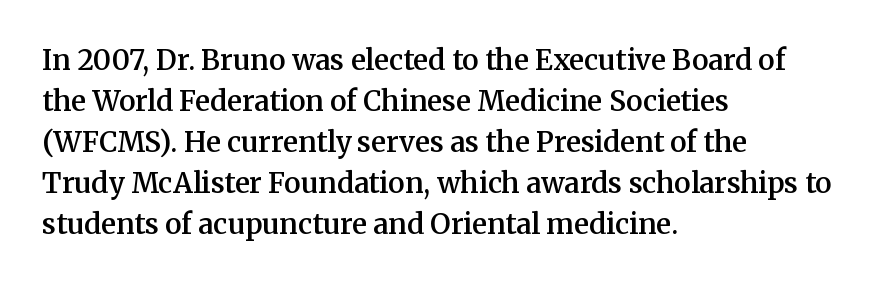
Casual observation: everything's shoved over to the left. Spacing verdict: proportional, widths tailored to each character. Posture: vertical. Evenly set lines give the paragraph a standard silhouette. The characters display serif detailing at their extremities. Slightly chunky letters — semibold, I'd say, not full bold.
